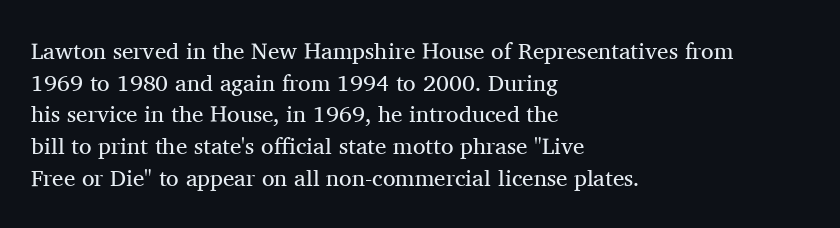
{"italic": "no", "bold": "no", "underline": "no", "align": "left", "line_spacing": "normal", "line_spacing_ratio": 1.38, "letter_spacing": "normal", "letter_spacing_em": 0.0, "glyph_px": 23}
